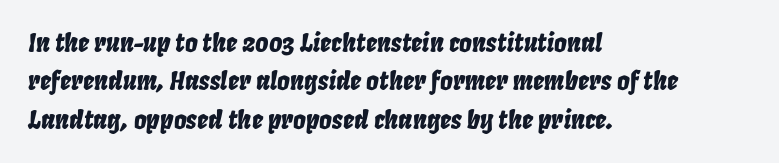
{"italic": "yes", "lean": "right", "slant_degrees": 8, "underline": "no", "align": "left", "line_spacing": "normal", "line_spacing_ratio": 1.54, "letter_spacing": "normal", "letter_spacing_em": 0.0, "glyph_px": 25}
